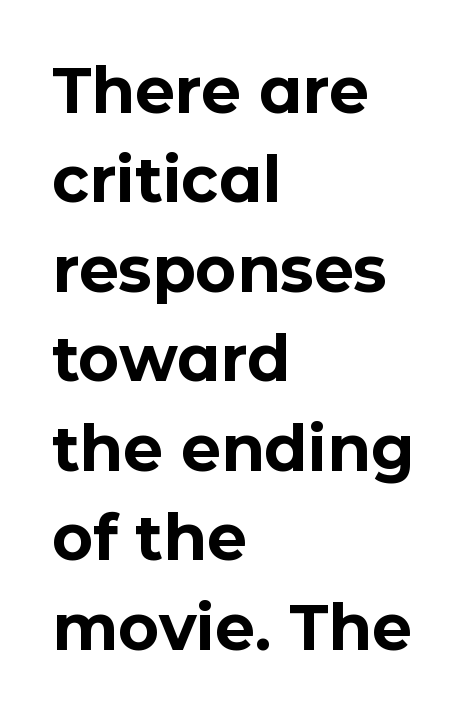
{"serif": "no", "italic": "no", "bold": "yes", "weight": "bold", "width": "normal", "stroke_contrast": "low", "x_height": "medium", "monospaced": "no", "underline": "no", "align": "left", "line_spacing": "normal", "line_spacing_ratio": 1.42, "letter_spacing": "normal", "letter_spacing_em": 0.0, "glyph_px": 63}
